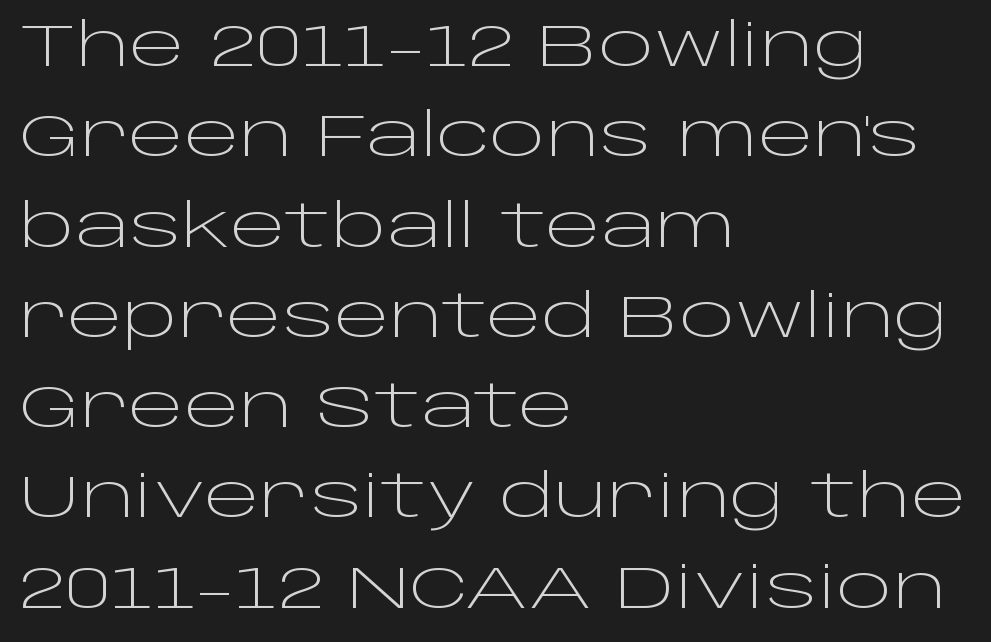
The image shows 59 px light, wide sans-serif type, upright; set left-aligned, normal line spacing (1.53x), normal letter spacing, not underlined; low stroke contrast and a large x-height.
